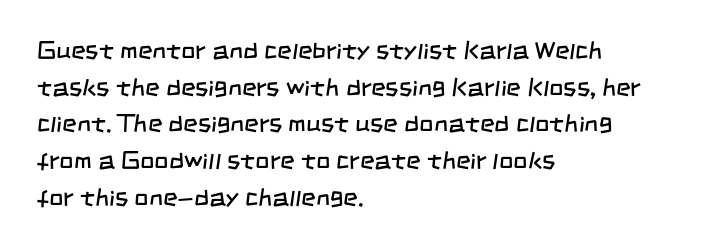
The image shows 25 px text type; set left-aligned, normal line spacing (1.47x), normal letter spacing, not underlined.
